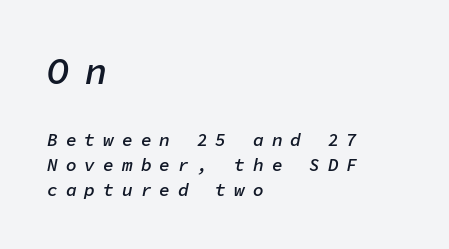
Q: Is the text bold? A: Semi-bold.
Q: Is the text italic (slanted)? A: Yes, it leans right by about 11 degrees.
Q: Is the text underlined? A: No.
Q: How is the paragraph aligned? A: Left-aligned.
Q: Is the spacing between letters normal or unusually wide? A: Unusually wide.
Q: Is the spacing between lines tight, normal or loose? A: Normal.
Q: Which block of text is set in a larger size, the first (top) or the second (bottom)? A: The first (top) one.
Q: Width (condensed, normal, or wide)? A: Normal.
Q: Stroke contrast? A: Low.
Q: x-height? A: Medium.
Q: Monospaced? A: Yes.
